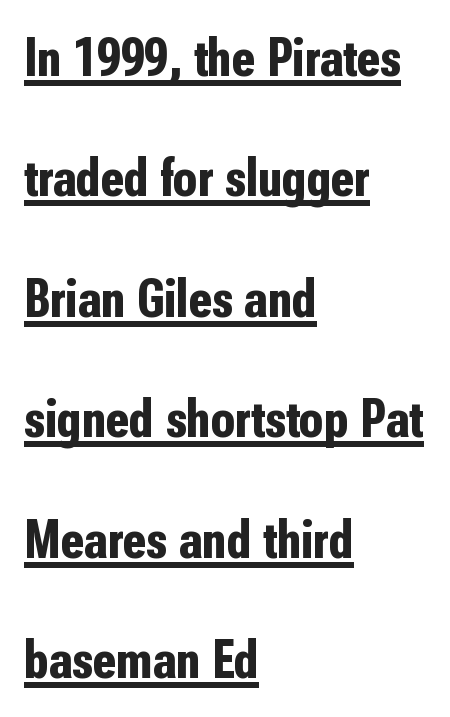
Q: Is the text bold? A: Yes.
Q: Is the text italic (slanted)? A: No, it is upright.
Q: Is the typeface a serif or a sans-serif typeface? A: Sans-serif.
Q: Is the text underlined? A: Yes.
Q: How is the paragraph aligned? A: Left-aligned.
Q: Is the spacing between letters normal or unusually wide? A: Normal.
Q: Is the spacing between lines tight, normal or loose? A: Loose.
Q: Width (condensed, normal, or wide)? A: Condensed.
Q: Stroke contrast? A: Low.
Q: x-height? A: Medium.
Q: Monospaced? A: No.
